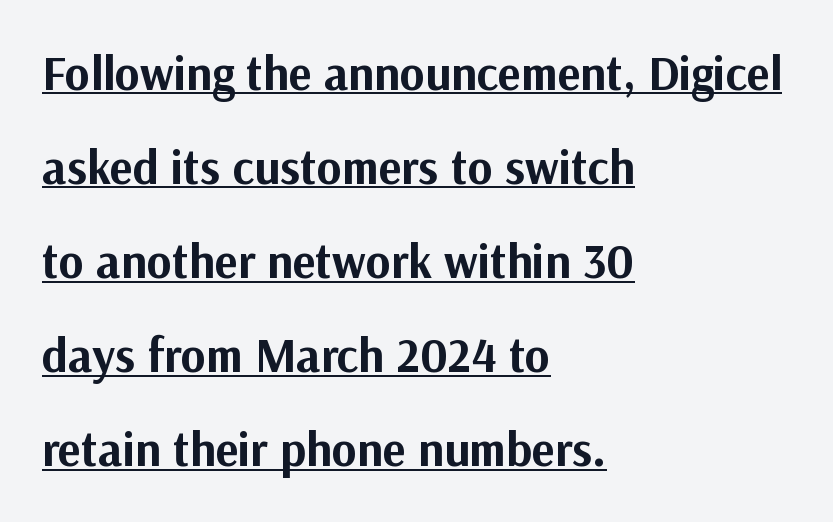
{"serif": "no", "italic": "no", "bold": "yes", "weight": "bold", "width": "normal", "stroke_contrast": "medium", "x_height": "medium", "monospaced": "no", "underline": "yes", "align": "left", "line_spacing": "loose", "line_spacing_ratio": 1.96, "letter_spacing": "normal", "letter_spacing_em": 0.0, "glyph_px": 48}
